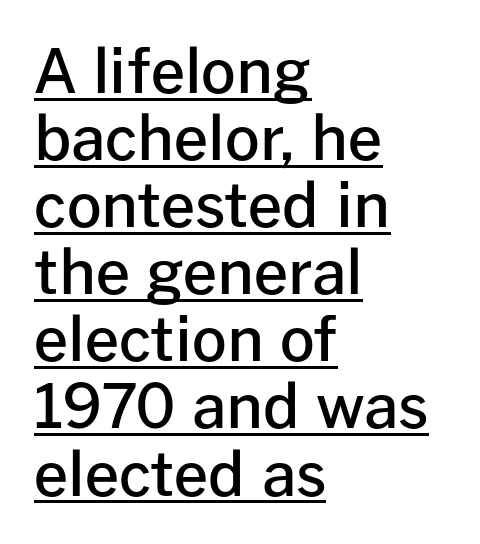
{"serif": "no", "italic": "no", "bold": "semi", "weight": "semibold", "width": "normal", "stroke_contrast": "low", "x_height": "medium", "monospaced": "no", "underline": "yes", "align": "left", "line_spacing": "tight", "line_spacing_ratio": 1.1, "letter_spacing": "normal", "letter_spacing_em": 0.0, "glyph_px": 61}
